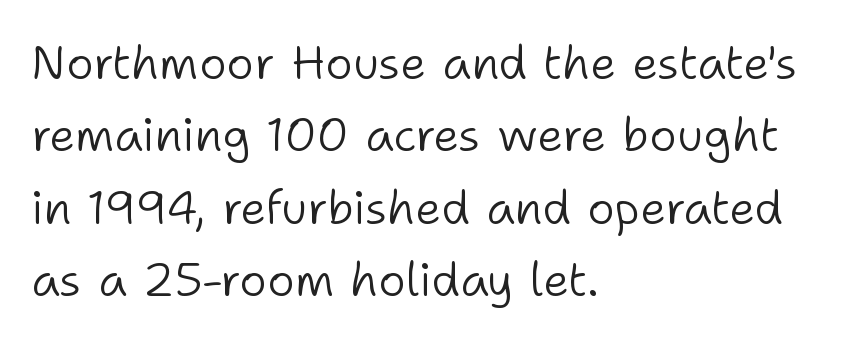
{"serif": "no", "italic": "no", "bold": "no", "weight": "light", "width": "normal", "stroke_contrast": "low", "x_height": "medium", "monospaced": "no", "underline": "no", "align": "left", "line_spacing": "normal", "line_spacing_ratio": 1.54, "letter_spacing": "normal", "letter_spacing_em": 0.0, "glyph_px": 47}
